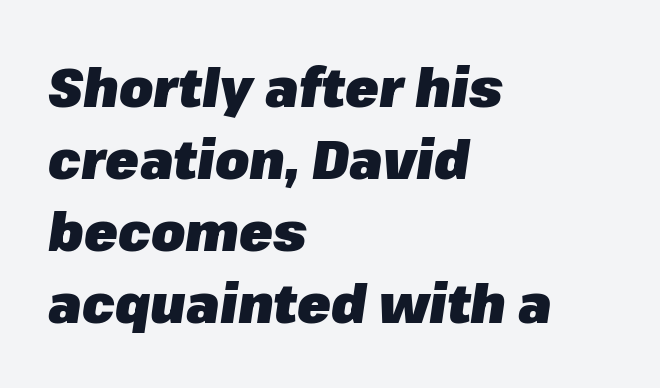
The image shows 55 px heavy type, italic (leaning right); set left-aligned, normal line spacing (1.31x), normal letter spacing, not underlined; low stroke contrast and a medium x-height.
